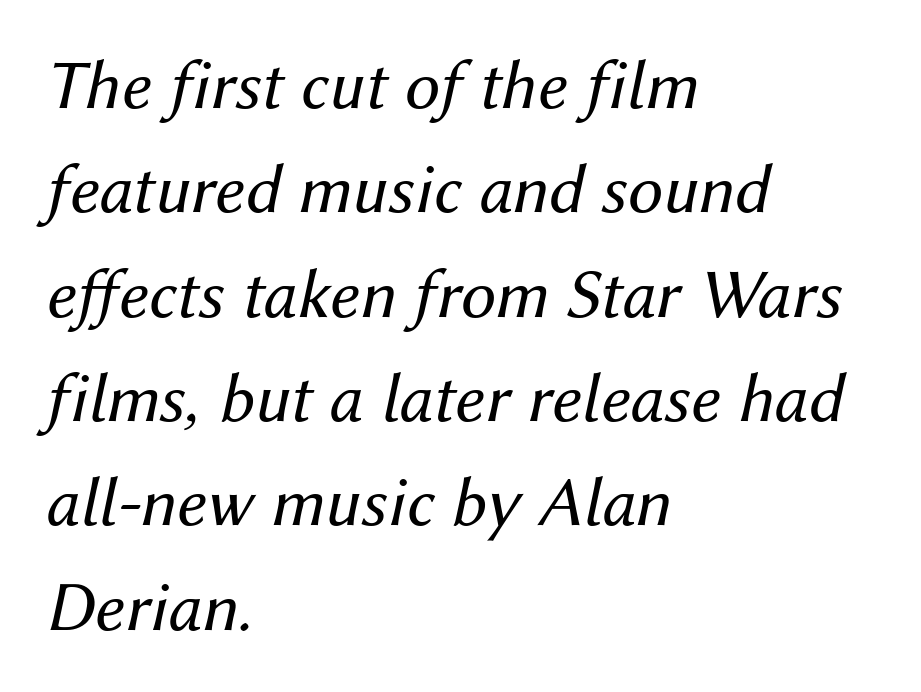
The image shows 71 px regular-weight type, italic (leaning right); set left-aligned, normal line spacing (1.47x), normal letter spacing, not underlined; medium stroke contrast and a medium x-height.
